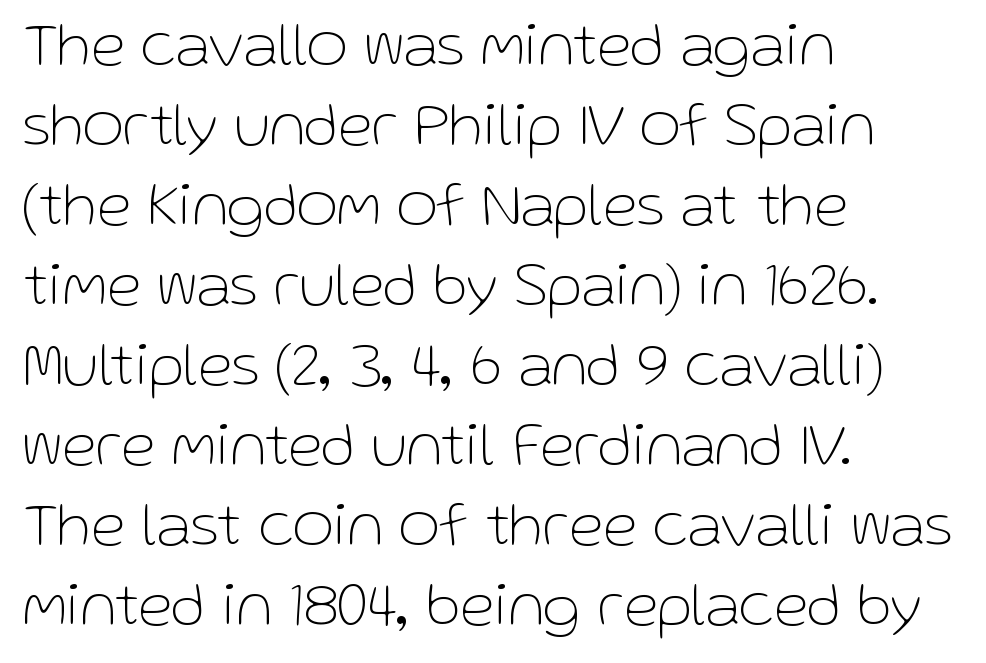
In terms of posture, this sample is upright. The passage shown is not underscored anywhere. Nothing heavy about these letters — not bold at all. Default kerning and tracking; the words read as compact shapes. Which margin do the lines hug? The left one — the right edge is uneven. Type style note: lacks serifs.
